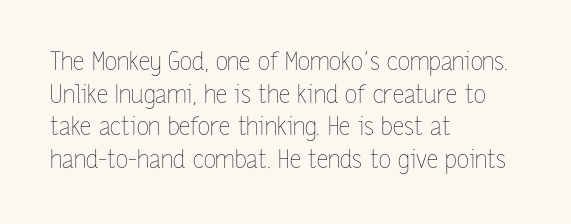
{"italic": "no", "bold": "no", "underline": "no", "align": "left", "line_spacing": "normal", "line_spacing_ratio": 1.31, "letter_spacing": "normal", "letter_spacing_em": 0.0, "glyph_px": 25}
